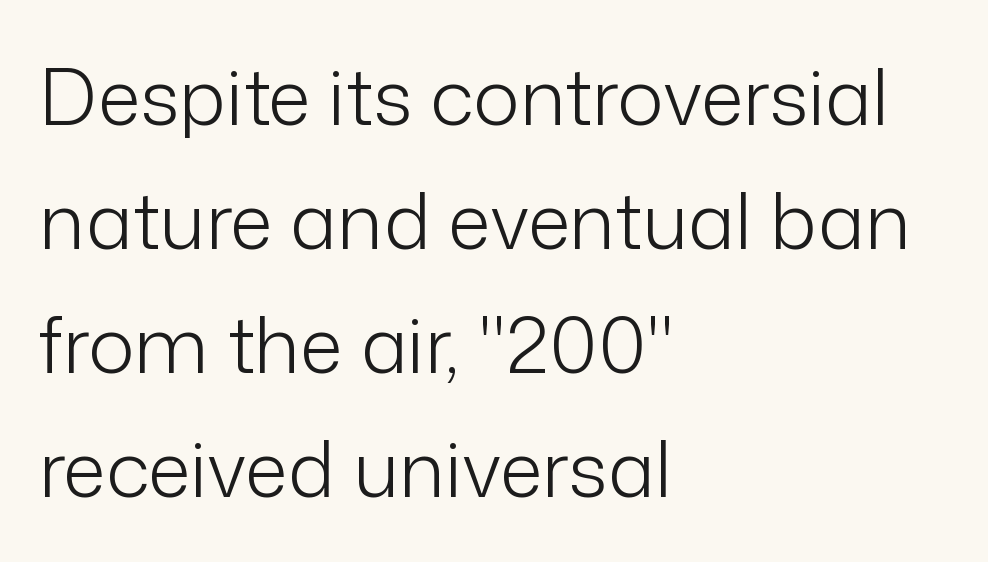
The axis of the letterforms is exactly vertical. The lines sit at an ordinary, default distance from one another. Horizontally, the lines are justified to the leading edge only. No extra tracking has been applied to these lines.
